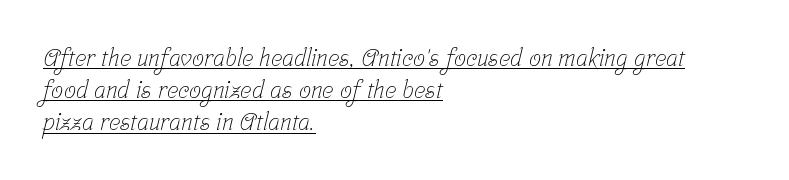
The space between consecutive lines is moderate. The gaps between neighbouring characters are ordinary and unremarkable. Is there an underline? Yes — a line sits under the letters. Does the copy run flush right? No — it runs flush left.
